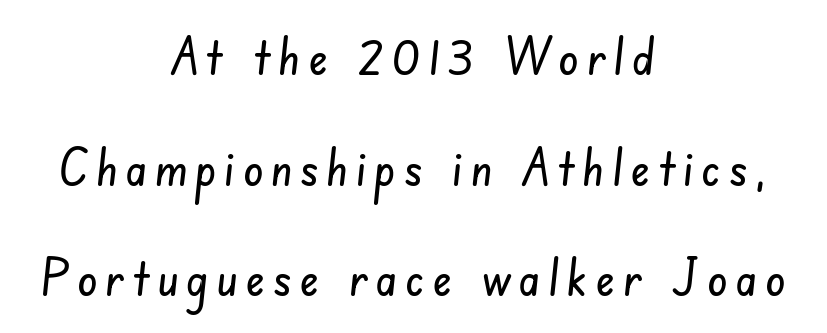
Q: Is the typeface a serif or a sans-serif typeface? A: Sans-serif.
Q: Is the text underlined? A: No.
Q: How is the paragraph aligned? A: Centered.
Q: Is the spacing between lines tight, normal or loose? A: Loose.
Q: Width (condensed, normal, or wide)? A: Condensed.
Q: Stroke contrast? A: Low.
Q: x-height? A: Small.
Q: Monospaced? A: No.
